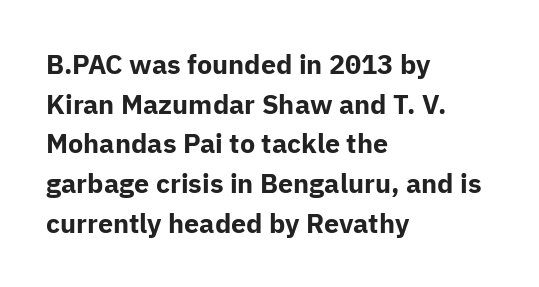
{"italic": "no", "bold": "yes", "underline": "no", "align": "left", "line_spacing": "normal", "line_spacing_ratio": 1.47, "letter_spacing": "normal", "letter_spacing_em": 0.0, "glyph_px": 27}
